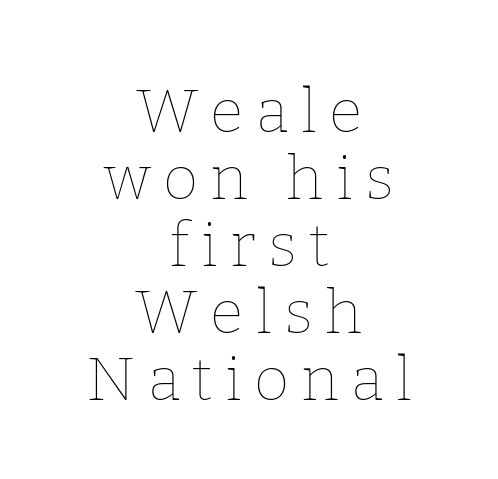
Q: Is the text bold? A: No.
Q: Is the text italic (slanted)? A: No, it is upright.
Q: Is the text underlined? A: No.
Q: How is the paragraph aligned? A: Centered.
Q: Is the spacing between letters normal or unusually wide? A: Unusually wide.
Q: Is the spacing between lines tight, normal or loose? A: Tight.
Q: Width (condensed, normal, or wide)? A: Normal.
Q: Stroke contrast? A: Low.
Q: x-height? A: Medium.
Q: Monospaced? A: No.
